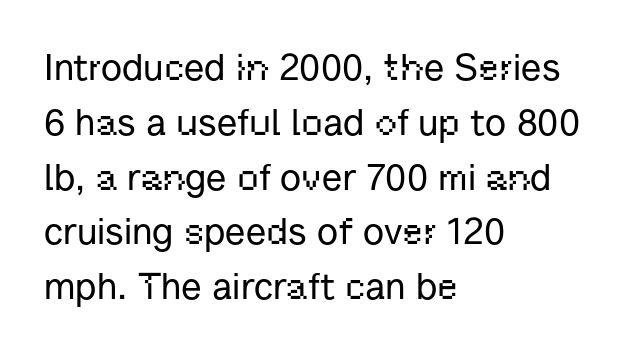
Q: Is the text italic (slanted)? A: No, it is upright.
Q: Is the typeface a serif or a sans-serif typeface? A: Sans-serif.
Q: Is the text underlined? A: No.
Q: How is the paragraph aligned? A: Left-aligned.
Q: Is the spacing between letters normal or unusually wide? A: Normal.
Q: Is the spacing between lines tight, normal or loose? A: Normal.
Q: Width (condensed, normal, or wide)? A: Normal.
Q: Stroke contrast? A: Low.
Q: x-height? A: Medium.
Q: Monospaced? A: No.
